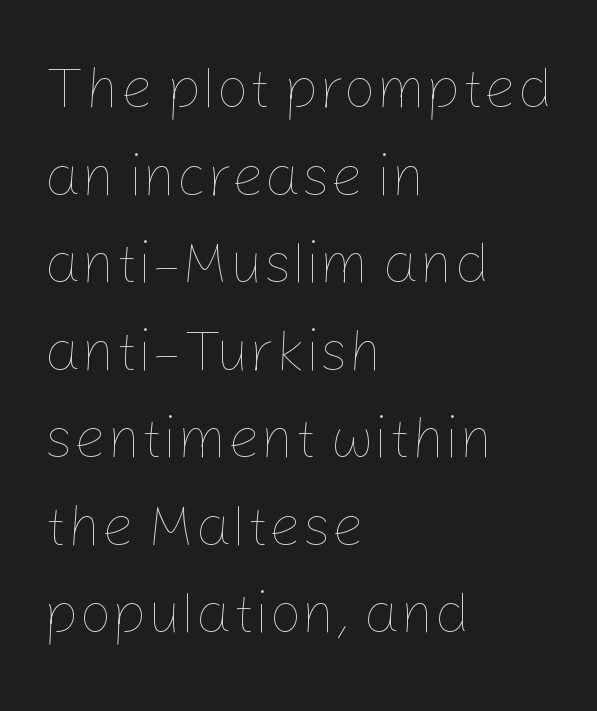
The image shows 58 px thin type, upright; set left-aligned, normal line spacing (1.51x), normal letter spacing, not underlined; low stroke contrast and a medium x-height.
